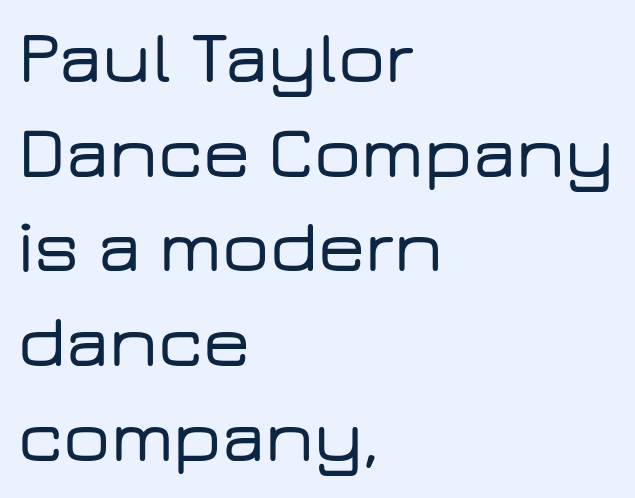
The image shows 74 px wide sans-serif type, upright; set left-aligned, normal line spacing (1.28x), normal letter spacing, not underlined; low stroke contrast and a medium x-height.
